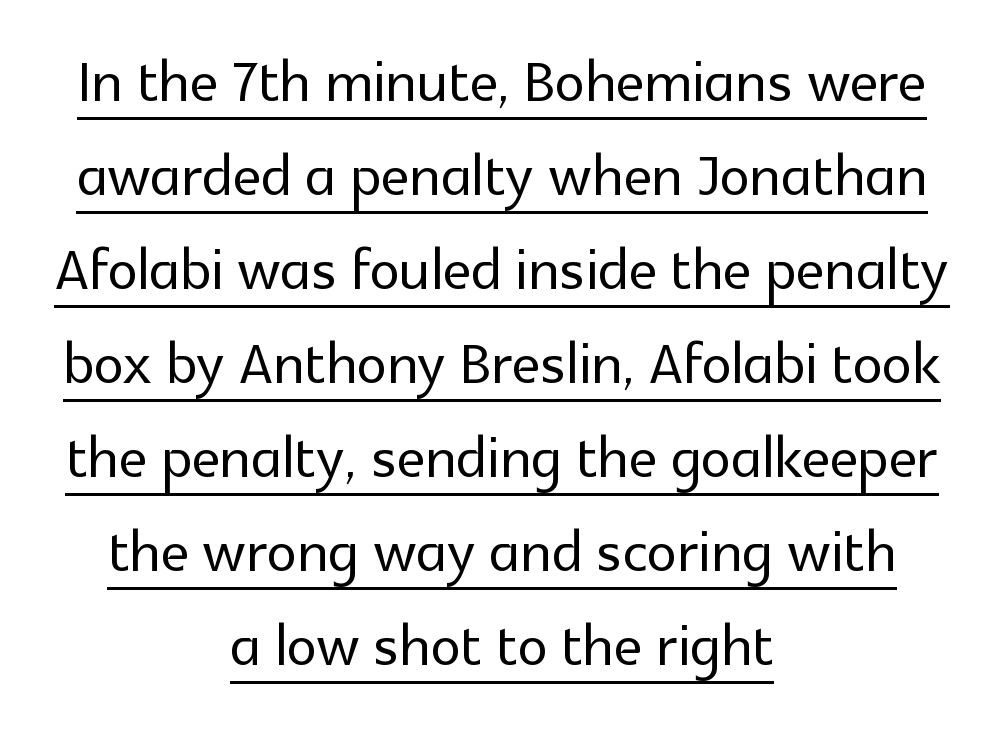
The image shows 77 px sans-serif type, upright; set centered, line spacing 1.22x, normal letter spacing, underlined; a medium x-height.
